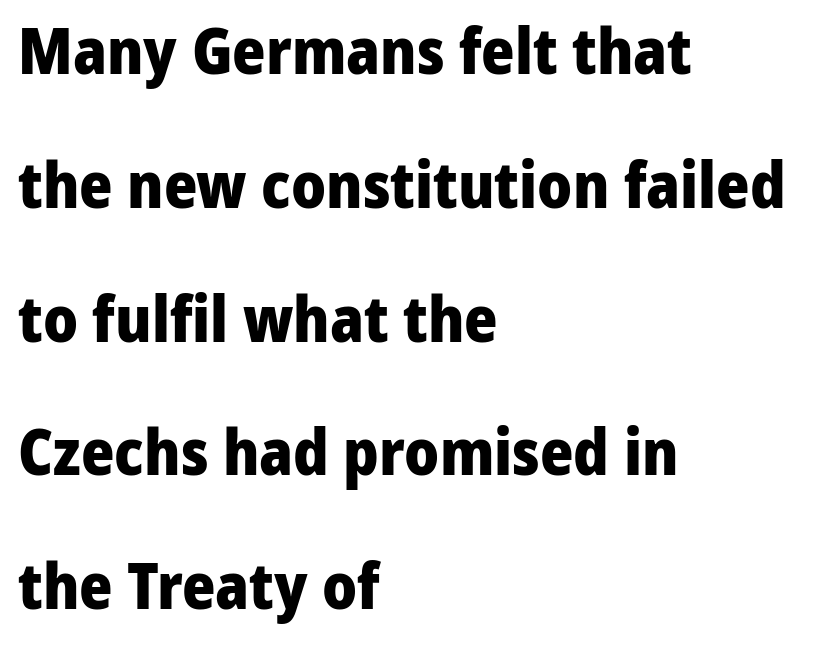
The specimen reads as upright at a glance. This sample uses a sans-serif face. Heft: maximum for text — a bold. These lines are rendered in a variable-pitch font. The space between consecutive lines is lavish. The baseline area is clear.
